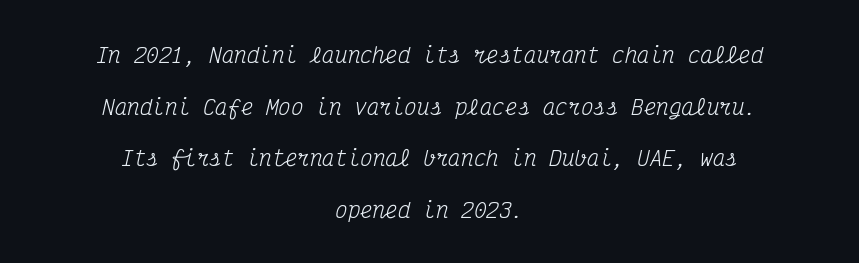
Q: Is the text bold? A: No.
Q: Is the text italic (slanted)? A: Yes, it leans right by about 12 degrees.
Q: Is the text underlined? A: No.
Q: How is the paragraph aligned? A: Centered.
Q: Is the spacing between letters normal or unusually wide? A: Normal.
Q: Is the spacing between lines tight, normal or loose? A: Loose.
